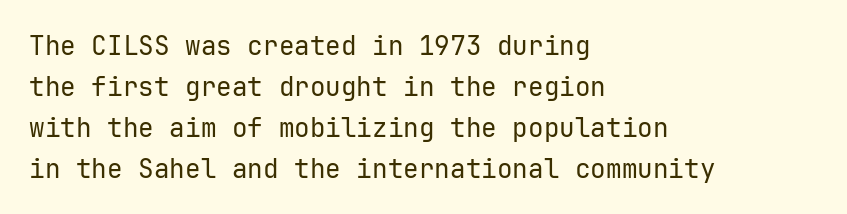
Q: Is the text bold? A: No.
Q: Is the text italic (slanted)? A: No, it is upright.
Q: Is the text underlined? A: No.
Q: How is the paragraph aligned? A: Left-aligned.
Q: Is the spacing between letters normal or unusually wide? A: Normal.
Q: Is the spacing between lines tight, normal or loose? A: Normal.
